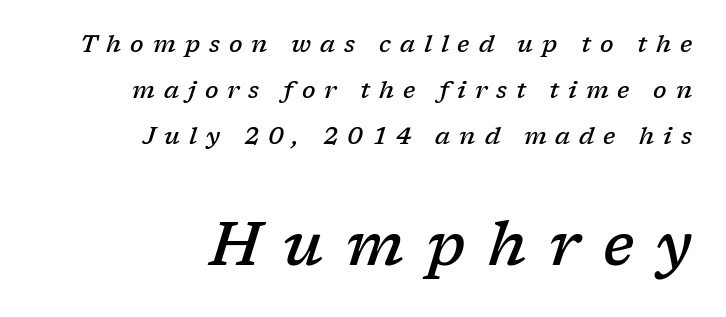
The image shows 61 px semibold serif type, italic (leaning right); set right-aligned, loose line spacing (1.91x), unusually wide letter spacing (+0.37 em), not underlined; the second (bottom) block is 2.54x larger; low stroke contrast and a medium x-height.
